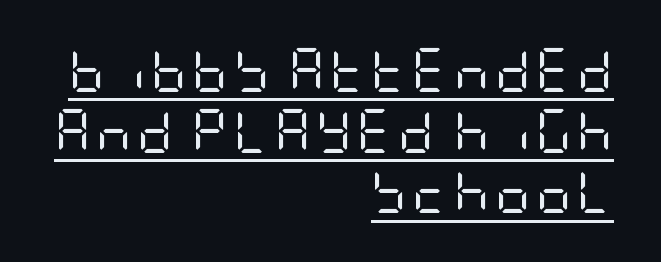
{"serif": "no", "italic": "no", "bold": "no", "weight": "regular", "width": "condensed", "stroke_contrast": "low", "x_height": "large", "underline": "yes", "align": "right", "line_spacing": "normal", "line_spacing_ratio": 1.38, "glyph_px": 44}
